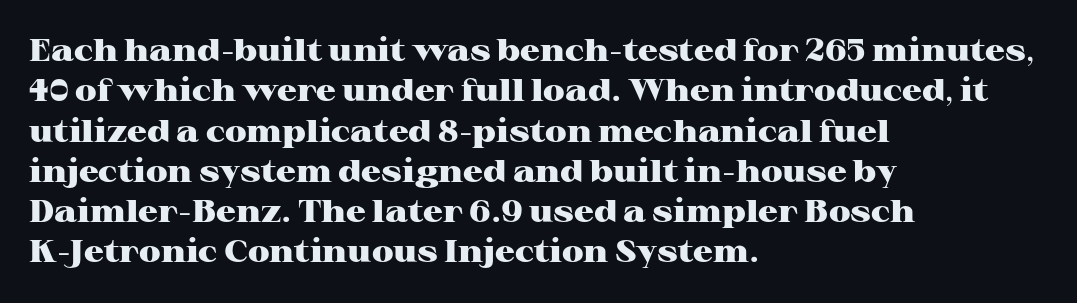
Q: Is the text bold? A: Yes.
Q: Is the text italic (slanted)? A: No, it is upright.
Q: Is the typeface a serif or a sans-serif typeface? A: Serif.
Q: Is the text underlined? A: No.
Q: How is the paragraph aligned? A: Left-aligned.
Q: Is the spacing between letters normal or unusually wide? A: Normal.
Q: Is the spacing between lines tight, normal or loose? A: Normal.
Q: Width (condensed, normal, or wide)? A: Wide.
Q: Stroke contrast? A: High.
Q: x-height? A: Medium.
Q: Monospaced? A: No.
